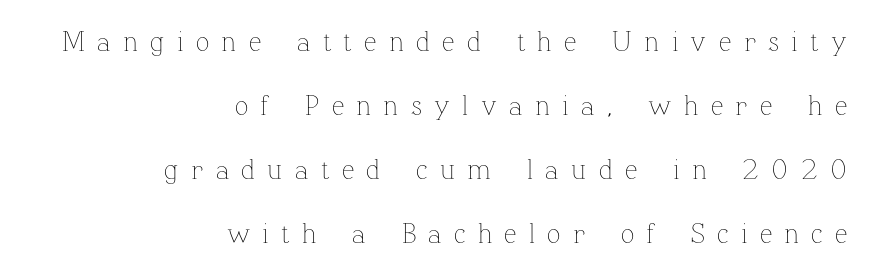
The image shows 28 px thin type, upright; set right-aligned, loose line spacing (2.29x), unusually wide letter spacing (+0.44 em), not underlined; low stroke contrast and a medium x-height.
